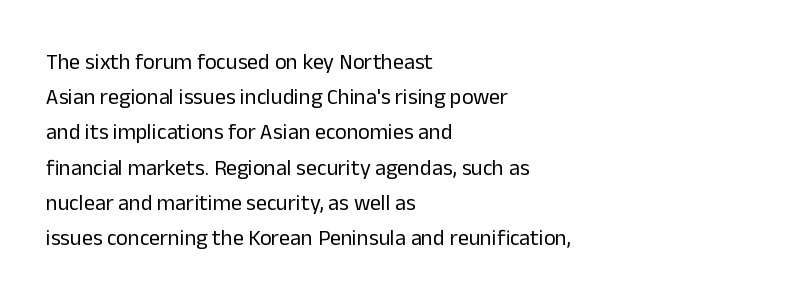
A quiet, ordinary-to-light weight characterises the typeface. Default kerning and tracking; the words read as compact shapes. These lines stack with their left ends in a neat column. The leading is moderate, giving the passage an even texture.
